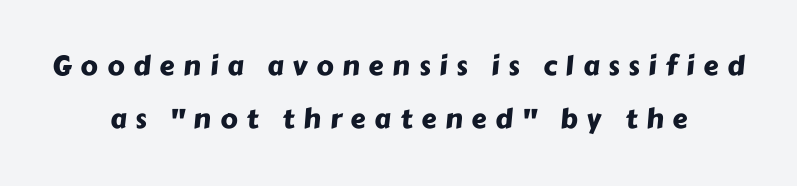
Q: Is the text underlined? A: No.
Q: How is the paragraph aligned? A: Centered.
Q: Is the spacing between letters normal or unusually wide? A: Unusually wide.
Q: Is the spacing between lines tight, normal or loose? A: Loose.
